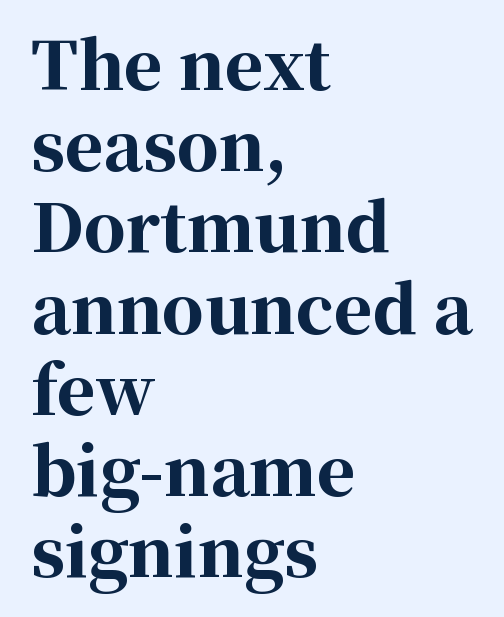
The zone under the glyphs is completely vacant. Note the varied advance widths — an 'i' is clearly narrower than an 'm'. Serifs: yes, visible at the terminals of the letterforms. The letters are bold, with thick, heavy strokes. The rag falls on the right side of this text block. Standard letterfit; no display-style spreading of the glyphs.
